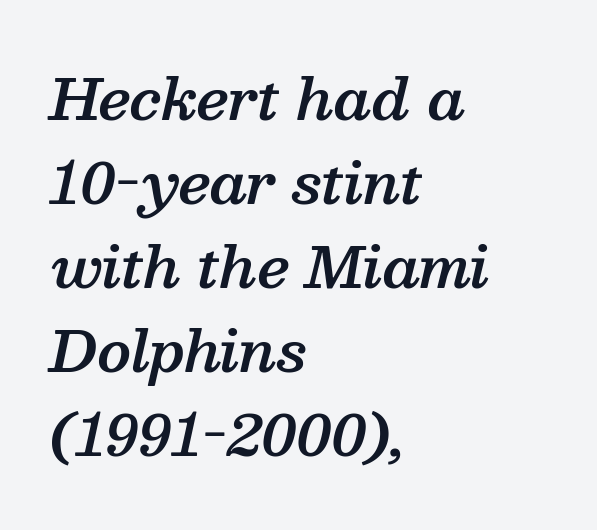
Strokes here are thickened, but only to semibold level. Notice how the stems are inclined rather than vertical — that's the hallmark of italics. How are the letters spaced? Ordinarily, with no added tracking. Check where the strokes stop: tiny serifs finish them off. The space directly below the letters is spotless.
